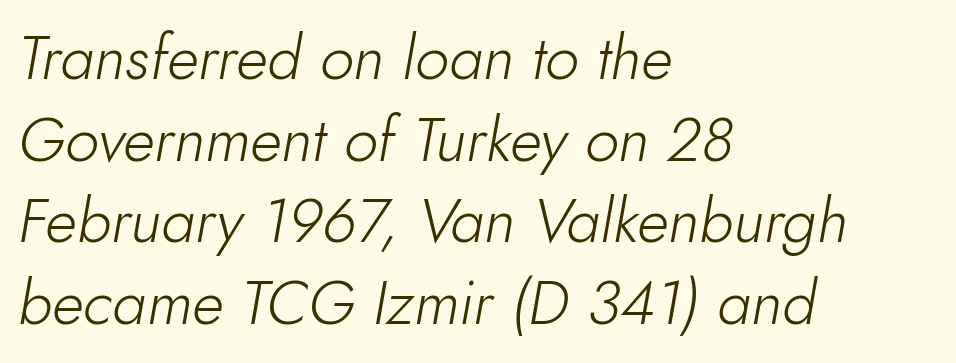
The image shows 61 px light type, italic (leaning right); set left-aligned, normal line spacing (1.34x), normal letter spacing, not underlined; low stroke contrast and a small x-height.
